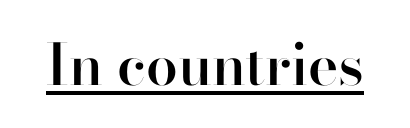
The image shows 57 px semibold sans-serif type, upright; set normal letter spacing, underlined; high stroke contrast and a small x-height.
